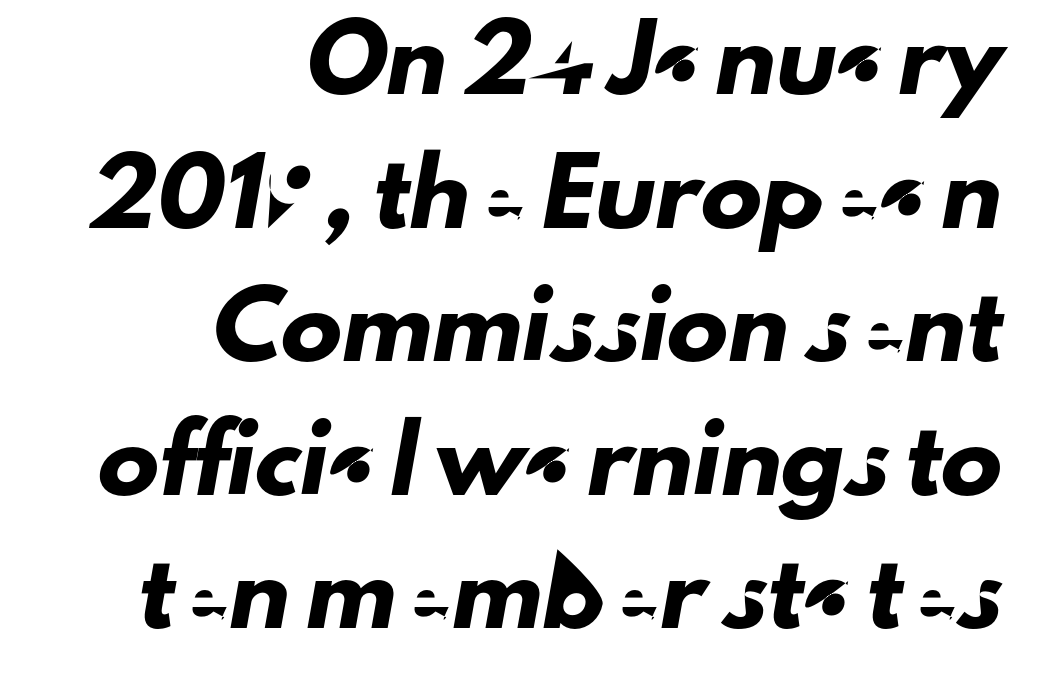
{"serif": "no", "width": "normal", "stroke_contrast": "low", "x_height": "small", "monospaced": "no", "underline": "no", "align": "right", "line_spacing": "loose", "line_spacing_ratio": 2.19, "letter_spacing": "normal", "letter_spacing_em": 0.0, "glyph_px": 61}
